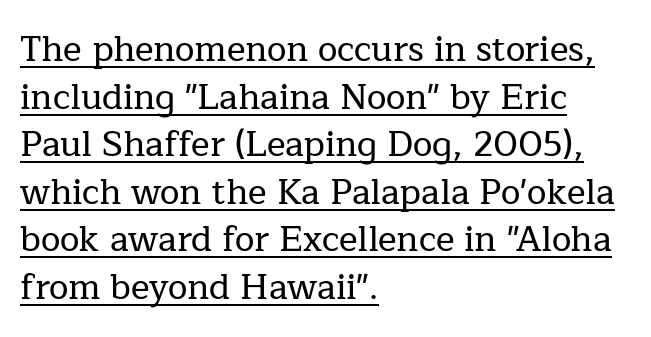
Reading down the block, your eye returns to a fixed left position each line. A serif font was chosen for this passage. Each letter keeps its own natural width here, so spacing adapts to shape. Every character sits straight up, as roman type does.
